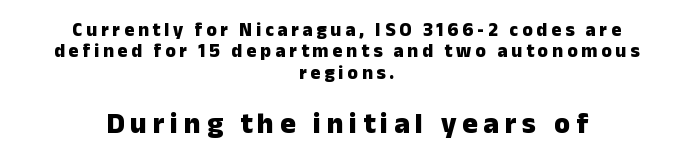
Q: Is the text bold? A: Yes.
Q: Is the text italic (slanted)? A: No, it is upright.
Q: Is the typeface a serif or a sans-serif typeface? A: Sans-serif.
Q: Is the text underlined? A: No.
Q: How is the paragraph aligned? A: Centered.
Q: Is the spacing between letters normal or unusually wide? A: Unusually wide.
Q: Is the spacing between lines tight, normal or loose? A: Tight.
Q: Which block of text is set in a larger size, the first (top) or the second (bottom)? A: The second (bottom) one.
Q: Width (condensed, normal, or wide)? A: Normal.
Q: Stroke contrast? A: Low.
Q: x-height? A: Medium.
Q: Monospaced? A: No.
